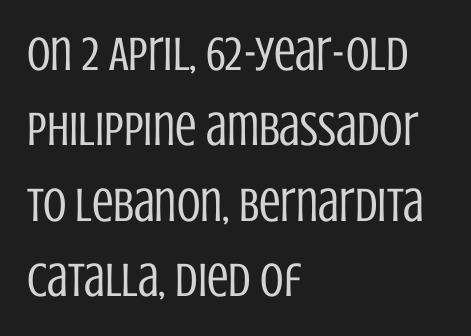
Is this a sans? Yes — the strokes have no serifs. The rag falls on the right side of this text block. The words here are not underlined. The passage shown stacks its lines at a standard gap.
